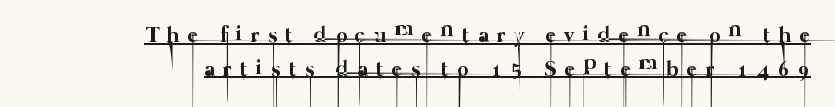
Q: Is the text bold? A: No.
Q: Is the text underlined? A: Yes.
Q: How is the paragraph aligned? A: Right-aligned.
Q: Is the spacing between letters normal or unusually wide? A: Unusually wide.
Q: Is the spacing between lines tight, normal or loose? A: Normal.
